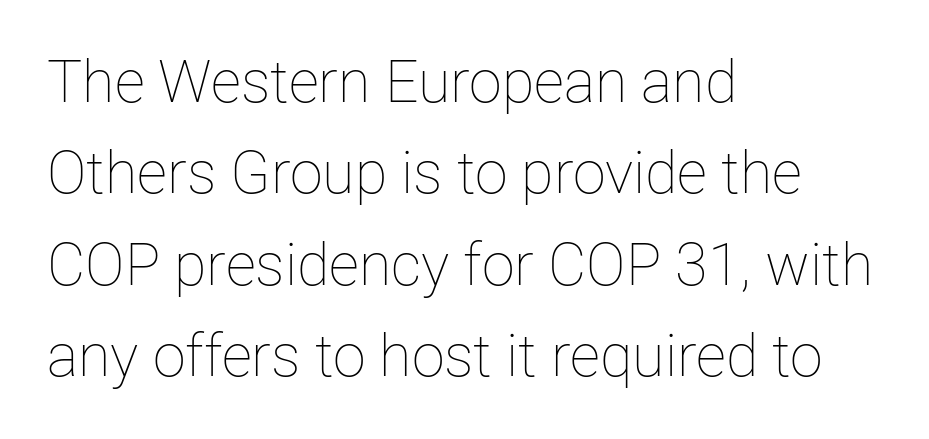
Baseline-to-baseline distance is the conventional proportion of letter height. Underline: absent. Do the characters align in a grid? No, the font is proportional. The paragraph has a hard left edge and a soft right edge. Short note: letters normally spaced.
